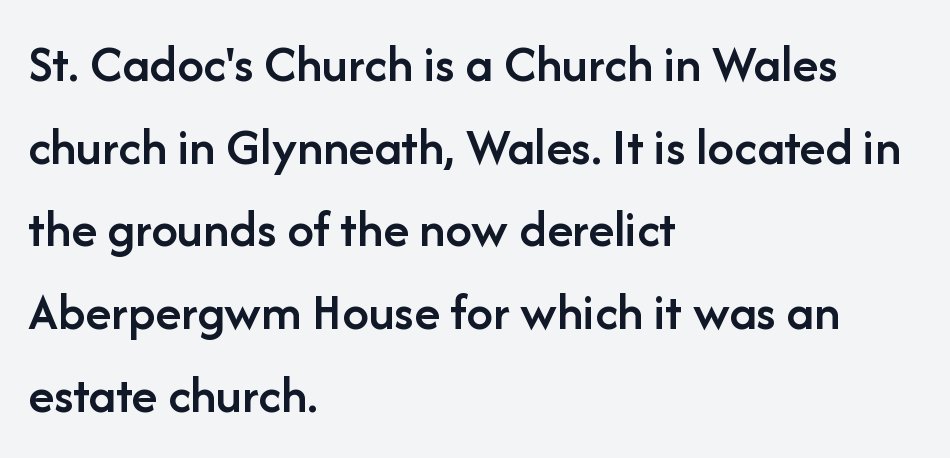
Each letter keeps its own natural width here, so spacing adapts to shape. Honestly, the letter spacing is just normal — you wouldn't notice it. A semibold gives these letters moderate extra thickness, short of bold. Where is the straight margin? On the left.
